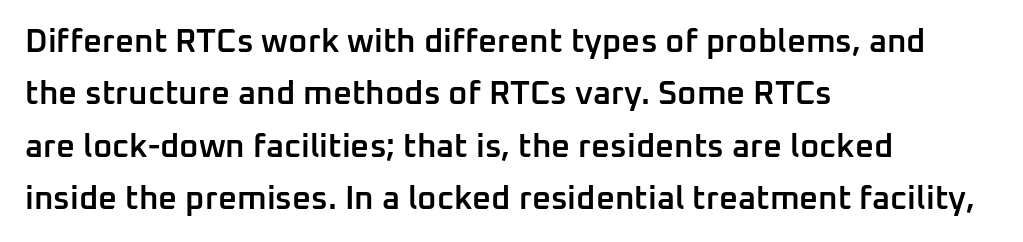
{"serif": "no", "italic": "no", "bold": "semi", "weight": "semibold", "width": "normal", "stroke_contrast": "low", "x_height": "medium", "monospaced": "no", "underline": "no", "align": "left", "line_spacing": "normal", "line_spacing_ratio": 1.59, "letter_spacing": "normal", "letter_spacing_em": 0.0, "glyph_px": 33}
